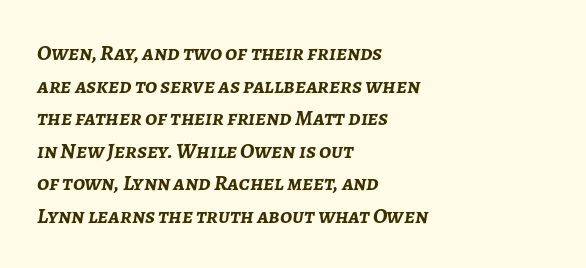
{"italic": "yes", "lean": "right", "slant_degrees": 7, "bold": "yes", "underline": "no", "align": "left", "line_spacing": "normal", "line_spacing_ratio": 1.48, "letter_spacing": "normal", "letter_spacing_em": 0.0, "glyph_px": 22}
